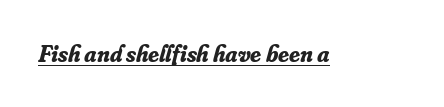
Heavy-handed strokes throughout: this text is bold. The type is set solid horizontally, with unmodified tracking. A baseline rule has been typeset under these characters. This is oblique type, the kind used for emphasis or titles.
